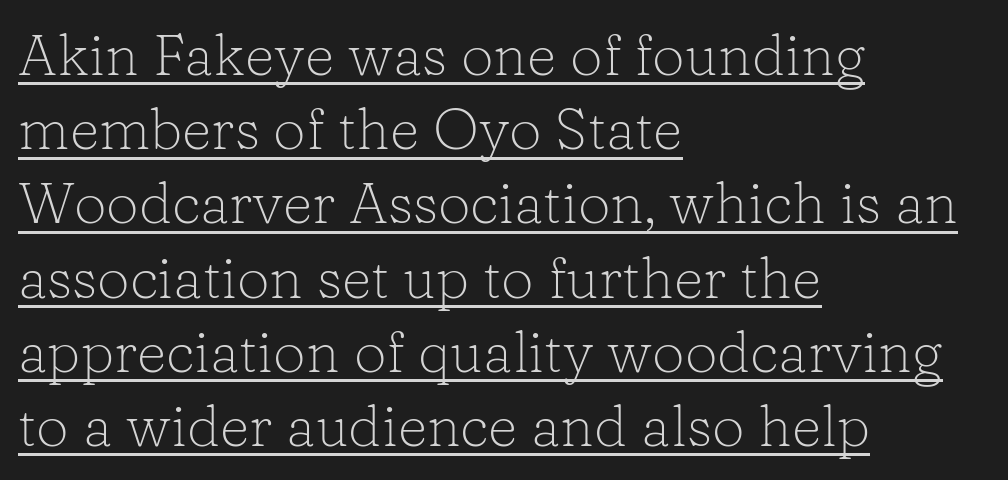
{"serif": "yes", "italic": "no", "bold": "no", "weight": "light", "width": "normal", "stroke_contrast": "low", "x_height": "medium", "monospaced": "no", "underline": "yes", "align": "left", "line_spacing": "normal", "line_spacing_ratio": 1.28, "letter_spacing": "normal", "letter_spacing_em": 0.0, "glyph_px": 58}
